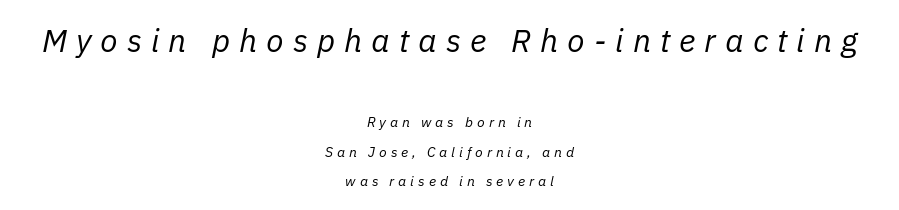
Q: Is the text bold? A: No.
Q: Is the text italic (slanted)? A: Yes, it leans right by about 11 degrees.
Q: Is the text underlined? A: No.
Q: How is the paragraph aligned? A: Centered.
Q: Is the spacing between letters normal or unusually wide? A: Unusually wide.
Q: Is the spacing between lines tight, normal or loose? A: Loose.
Q: Which block of text is set in a larger size, the first (top) or the second (bottom)? A: The first (top) one.
Q: Width (condensed, normal, or wide)? A: Normal.
Q: Stroke contrast? A: Low.
Q: x-height? A: Medium.
Q: Monospaced? A: No.
